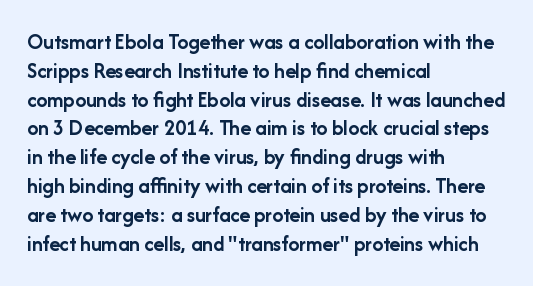
The rows are spaced the way most documents space them. Its strokes are broad and dark, the hallmark of bold type. Posture: upright roman. A bare baseline throughout the passage.
